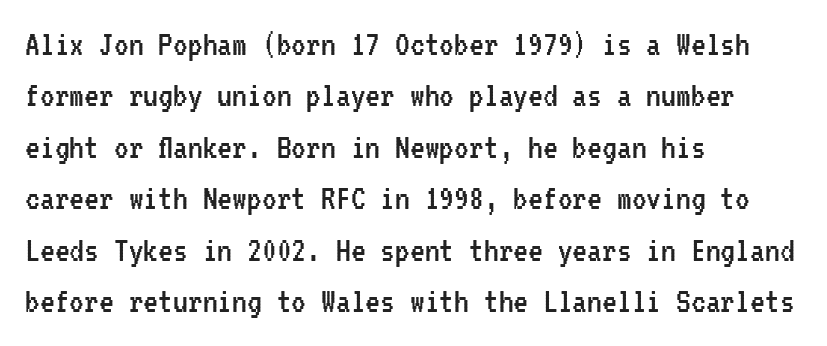
{"serif": "no", "italic": "no", "bold": "no", "weight": "regular", "width": "condensed", "stroke_contrast": "low", "x_height": "medium", "monospaced": "yes", "underline": "no", "align": "left", "line_spacing": "normal", "line_spacing_ratio": 1.39, "letter_spacing": "normal", "letter_spacing_em": 0.0, "glyph_px": 37}
